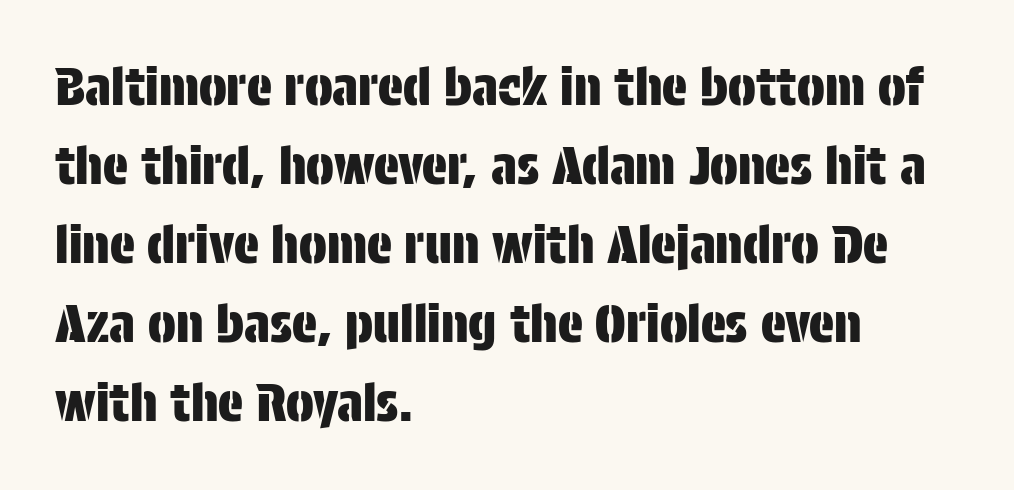
Q: Is the text italic (slanted)? A: No, it is upright.
Q: Is the typeface a serif or a sans-serif typeface? A: Sans-serif.
Q: Is the text underlined? A: No.
Q: How is the paragraph aligned? A: Left-aligned.
Q: Is the spacing between letters normal or unusually wide? A: Normal.
Q: Is the spacing between lines tight, normal or loose? A: Normal.
Q: Width (condensed, normal, or wide)? A: Condensed.
Q: Stroke contrast? A: Low.
Q: x-height? A: Large.
Q: Monospaced? A: No.
